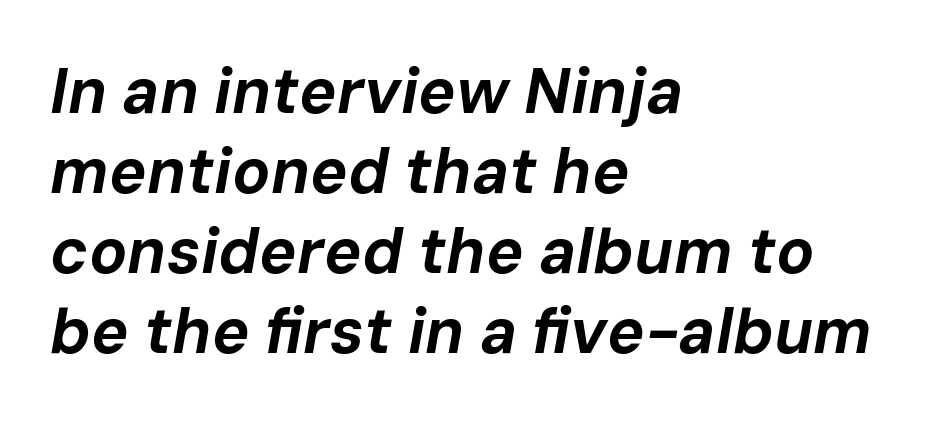
{"italic": "yes", "lean": "right", "slant_degrees": 10, "bold": "yes", "weight": "bold", "width": "normal", "stroke_contrast": "low", "x_height": "medium", "monospaced": "no", "underline": "no", "align": "left", "line_spacing": "normal", "line_spacing_ratio": 1.27, "letter_spacing": "normal", "letter_spacing_em": 0.0, "glyph_px": 63}
